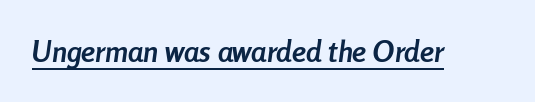
Q: Is the text bold? A: Yes.
Q: Is the text italic (slanted)? A: Yes, it leans right by about 8 degrees.
Q: Is the text underlined? A: Yes.
Q: Is the spacing between letters normal or unusually wide? A: Normal.
Q: Width (condensed, normal, or wide)? A: Condensed.
Q: Stroke contrast? A: Low.
Q: x-height? A: Medium.
Q: Monospaced? A: No.
